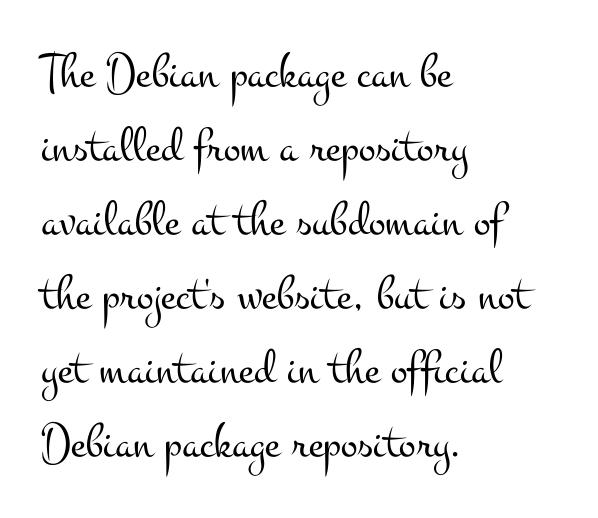
{"bold": "no", "weight": "light", "width": "wide", "stroke_contrast": "medium", "x_height": "small", "monospaced": "no", "underline": "no", "align": "left", "line_spacing": "normal", "line_spacing_ratio": 1.48, "letter_spacing": "normal", "letter_spacing_em": 0.0, "glyph_px": 50}
